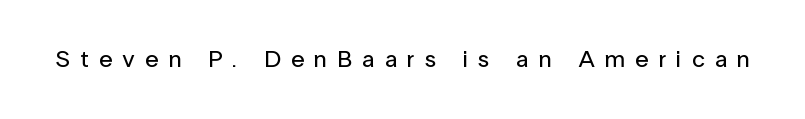
The image shows 24 px text type, upright; set unusually wide letter spacing (+0.42 em), not underlined.
